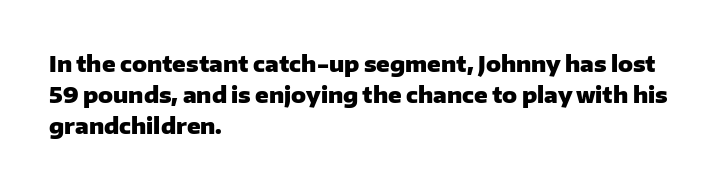
{"italic": "no", "bold": "yes", "underline": "no", "align": "left", "line_spacing": "normal", "line_spacing_ratio": 1.42, "letter_spacing": "normal", "letter_spacing_em": 0.0, "glyph_px": 22}
